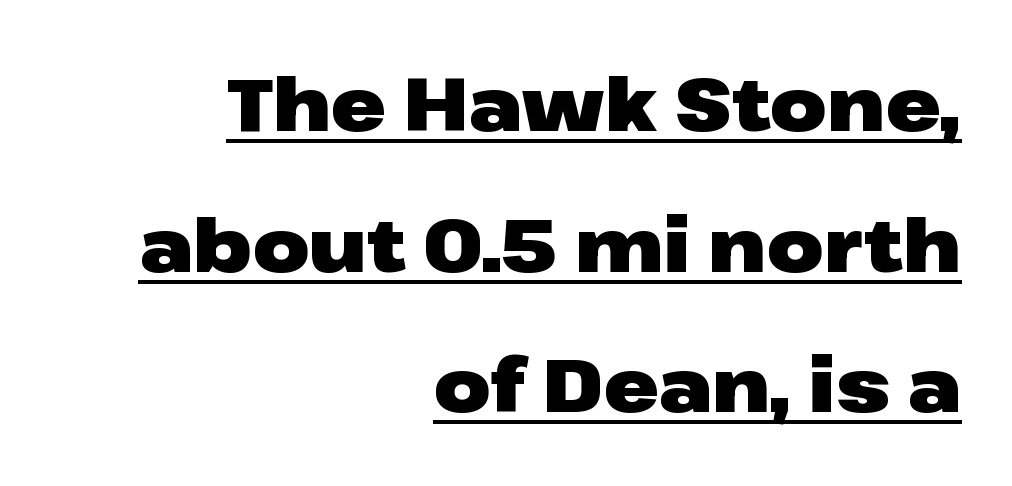
The image shows 74 px heavy, wide sans-serif type, upright; set right-aligned, loose line spacing (1.9x), normal letter spacing, underlined; low stroke contrast and a medium x-height.
